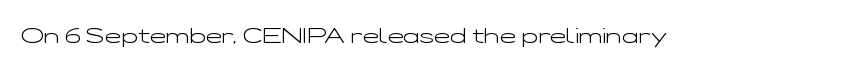
The image shows 22 px text type, upright; set normal letter spacing, not underlined.
